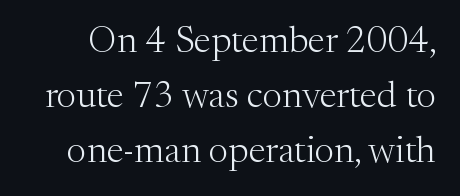
The image shows 37 px light serif type, upright; set normal line spacing (1.48x), normal letter spacing, not underlined; medium stroke contrast and a medium x-height.
